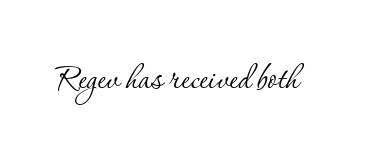
Q: Is the text bold? A: No.
Q: Is the text italic (slanted)? A: Yes.
Q: Is the typeface a serif or a sans-serif typeface? A: Serif.
Q: Is the text underlined? A: No.
Q: Is the spacing between letters normal or unusually wide? A: Normal.
Q: Width (condensed, normal, or wide)? A: Normal.
Q: Stroke contrast? A: Low.
Q: x-height? A: Small.
Q: Monospaced? A: No.
